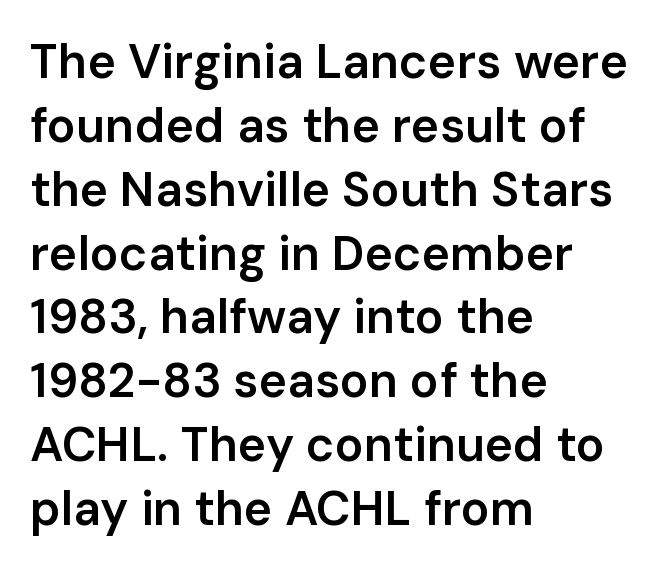
The image shows 48 px semibold sans-serif type, upright; set left-aligned, normal line spacing (1.33x), normal letter spacing, not underlined; low stroke contrast and a medium x-height.
